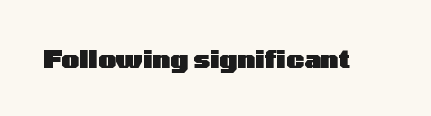
{"italic": "no", "bold": "yes", "underline": "no", "letter_spacing": "normal", "letter_spacing_em": 0.0, "glyph_px": 25}
